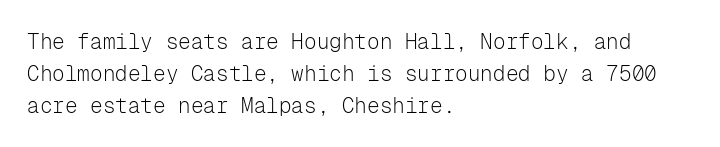
Q: Is the text bold? A: No.
Q: Is the text italic (slanted)? A: No, it is upright.
Q: Is the text underlined? A: No.
Q: How is the paragraph aligned? A: Left-aligned.
Q: Is the spacing between letters normal or unusually wide? A: Normal.
Q: Is the spacing between lines tight, normal or loose? A: Normal.
